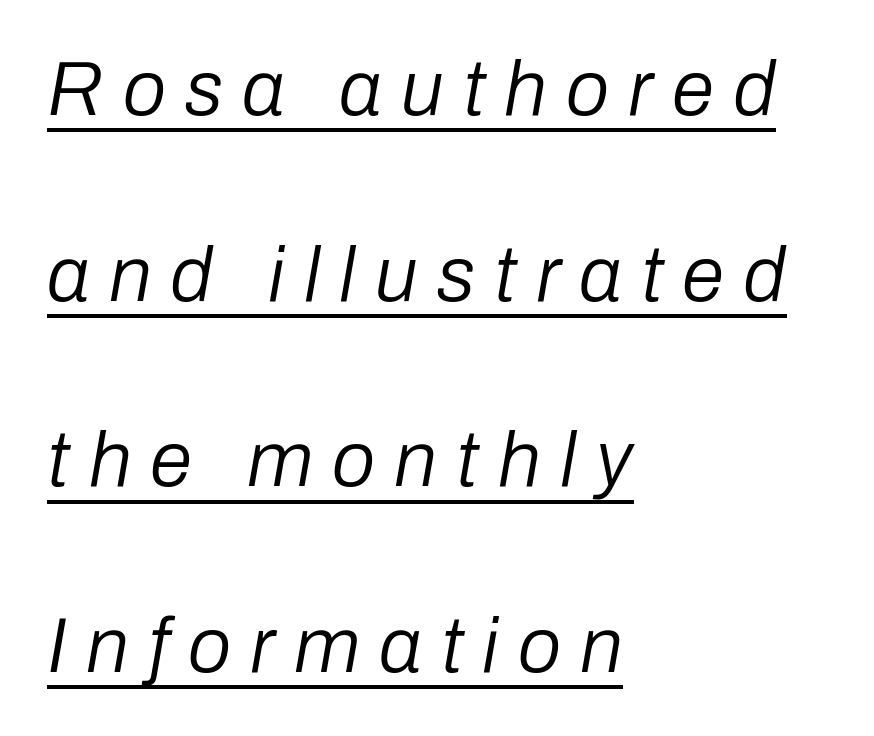
The type is letterspaced generously, with wide tracking. Somebody hit Ctrl+U on this one — the words are underlined. The axis of the letterforms is tilted away from vertical. Stroke mass is kept to a normal reading level or below. The letters advance in unequal steps, a hallmark of proportional type.
